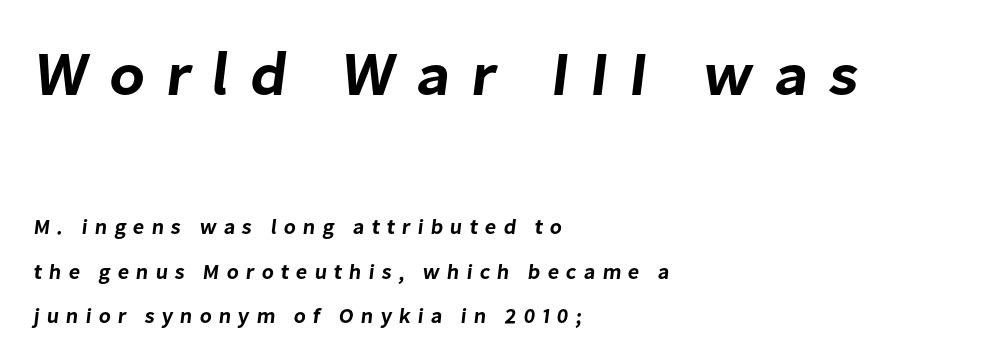
Character widths vary here, with narrow letters taking less room than wide ones. Scale decreases going downward across the two blocks. Check the space under the baseline: it is left empty. The passage shown has open, widely tracked lettering throughout. This sample is left-justified, so line endings fall wherever the words run out. Regarding leading, the lines here are spaced well apart.
